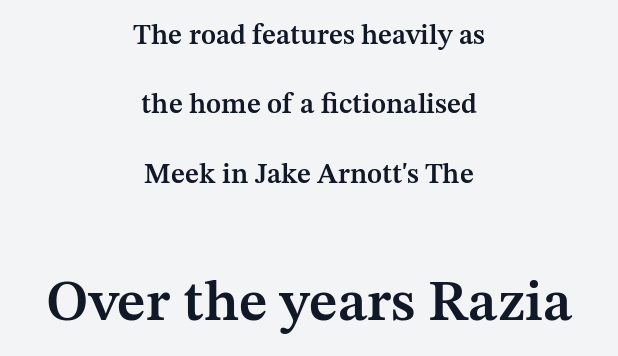
Q: Is the text bold? A: Semi-bold.
Q: Is the text italic (slanted)? A: No, it is upright.
Q: Is the typeface a serif or a sans-serif typeface? A: Serif.
Q: Is the text underlined? A: No.
Q: How is the paragraph aligned? A: Centered.
Q: Is the spacing between letters normal or unusually wide? A: Normal.
Q: Is the spacing between lines tight, normal or loose? A: Loose.
Q: Which block of text is set in a larger size, the first (top) or the second (bottom)? A: The second (bottom) one.
Q: Width (condensed, normal, or wide)? A: Normal.
Q: Stroke contrast? A: Medium.
Q: x-height? A: Medium.
Q: Monospaced? A: No.
